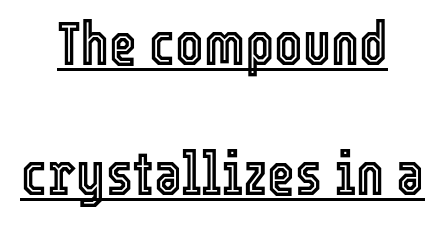
Q: Is the text italic (slanted)? A: No, it is upright.
Q: Is the text underlined? A: Yes.
Q: How is the paragraph aligned? A: Centered.
Q: Is the spacing between letters normal or unusually wide? A: Normal.
Q: Is the spacing between lines tight, normal or loose? A: Loose.
Q: Width (condensed, normal, or wide)? A: Condensed.
Q: x-height? A: Medium.
Q: Monospaced? A: No.
